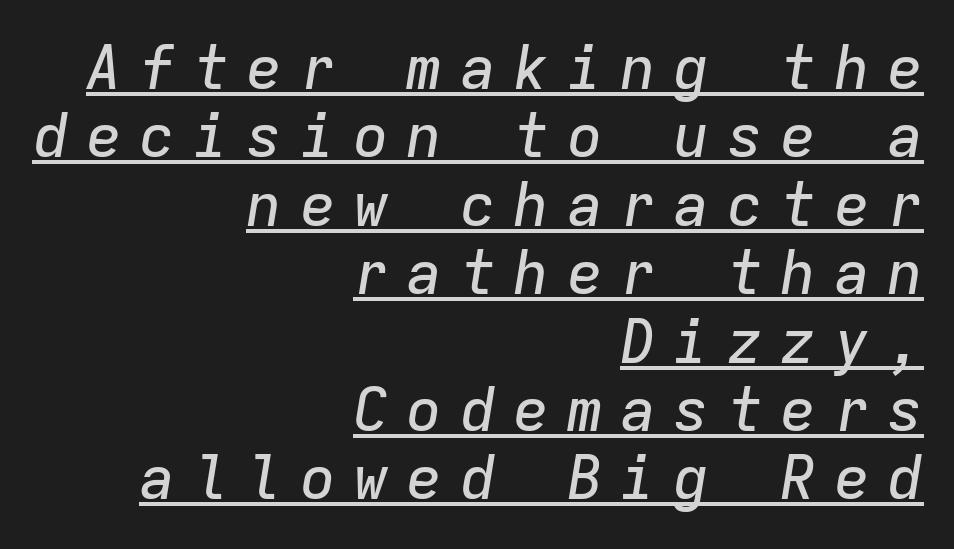
Where is the straight margin? On the right. The passage shown is typed in a monospace face where columns stay perfectly aligned. The face used here is rendered with a markedly widened letterfit. Honestly, the rows look squashed on top of each other. Looks like someone drew a line under every word here.
